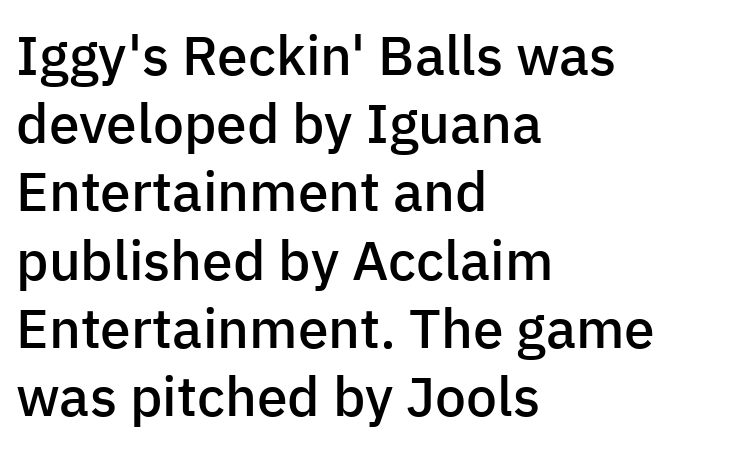
{"serif": "no", "italic": "no", "bold": "semi", "weight": "semibold", "width": "normal", "stroke_contrast": "low", "x_height": "medium", "monospaced": "no", "underline": "no", "align": "left", "line_spacing_ratio": 1.24, "letter_spacing": "normal", "letter_spacing_em": 0.0, "glyph_px": 55}
